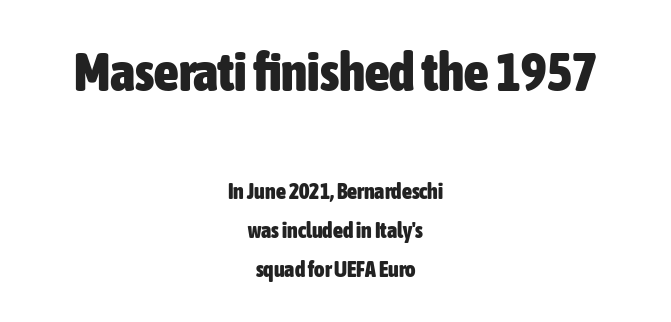
Q: Is the text bold? A: Yes.
Q: Is the text italic (slanted)? A: No, it is upright.
Q: Is the typeface a serif or a sans-serif typeface? A: Sans-serif.
Q: Is the text underlined? A: No.
Q: How is the paragraph aligned? A: Centered.
Q: Is the spacing between letters normal or unusually wide? A: Normal.
Q: Which block of text is set in a larger size, the first (top) or the second (bottom)? A: The first (top) one.
Q: Width (condensed, normal, or wide)? A: Condensed.
Q: Stroke contrast? A: Low.
Q: x-height? A: Medium.
Q: Monospaced? A: No.
